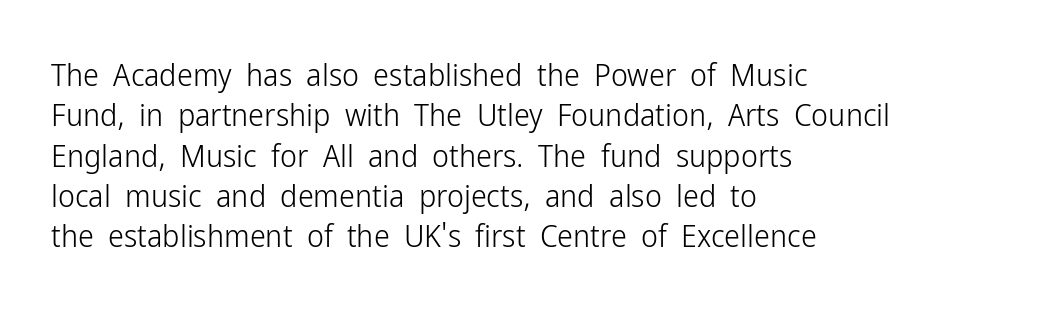
{"serif": "no", "italic": "no", "bold": "no", "weight": "light", "width": "condensed", "stroke_contrast": "low", "x_height": "medium", "monospaced": "no", "underline": "no", "align": "left", "line_spacing": "normal", "line_spacing_ratio": 1.26, "letter_spacing": "normal", "letter_spacing_em": 0.0, "glyph_px": 32}
